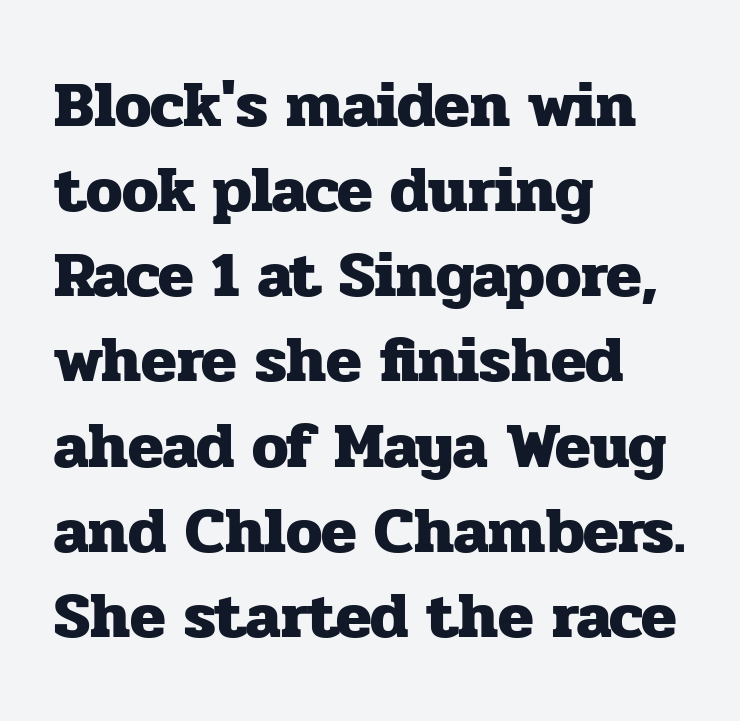
{"serif": "yes", "italic": "no", "bold": "yes", "weight": "heavy", "width": "normal", "stroke_contrast": "low", "x_height": "medium", "monospaced": "no", "underline": "no", "align": "left", "line_spacing": "normal", "line_spacing_ratio": 1.31, "letter_spacing": "normal", "letter_spacing_em": 0.0, "glyph_px": 65}
